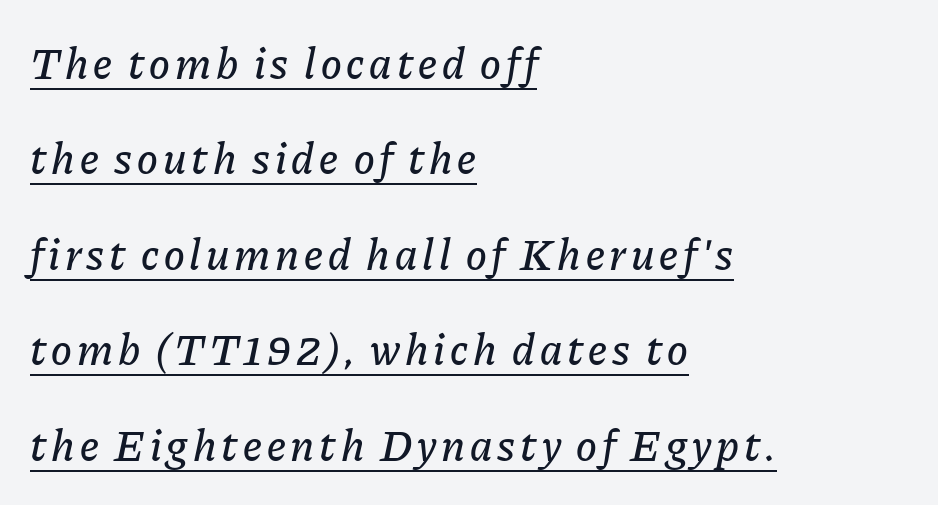
The image shows 44 px text type, italic (leaning right); set left-aligned, loose line spacing (2.17x), underlined; low stroke contrast and a medium x-height.
